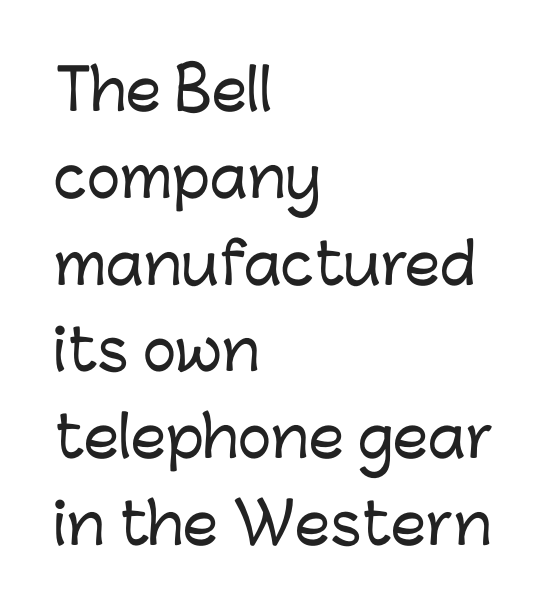
Letter spacing: default. The setting favours the left margin, as ordinary paragraphs usually do. A clean baseline with only descenders dipping below it. The font's upright variant was chosen for this text.
